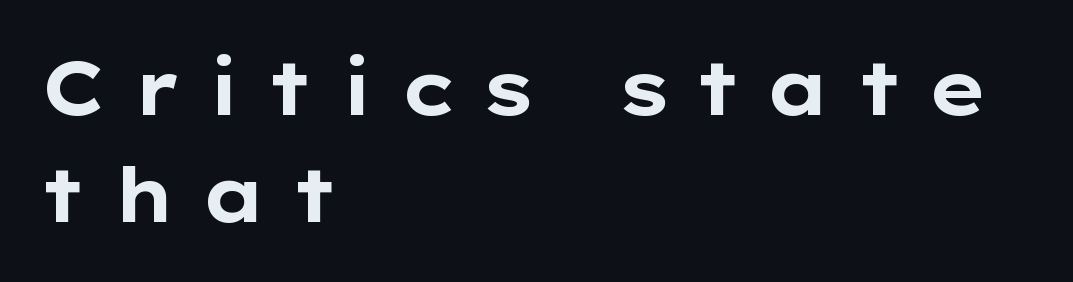
The image shows 75 px bold, wide sans-serif type, upright; set left-aligned, normal line spacing (1.43x), unusually wide letter spacing (+0.32 em), not underlined; low stroke contrast and a medium x-height.
